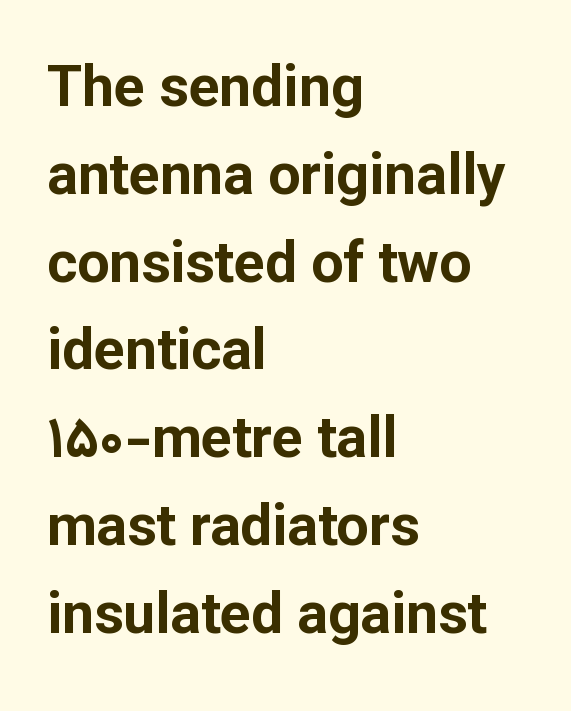
Q: Is the text bold? A: Yes.
Q: Is the text italic (slanted)? A: No, it is upright.
Q: Is the typeface a serif or a sans-serif typeface? A: Sans-serif.
Q: Is the text underlined? A: No.
Q: How is the paragraph aligned? A: Left-aligned.
Q: Is the spacing between letters normal or unusually wide? A: Normal.
Q: Is the spacing between lines tight, normal or loose? A: Normal.
Q: Width (condensed, normal, or wide)? A: Normal.
Q: Stroke contrast? A: Low.
Q: x-height? A: Medium.
Q: Monospaced? A: No.
